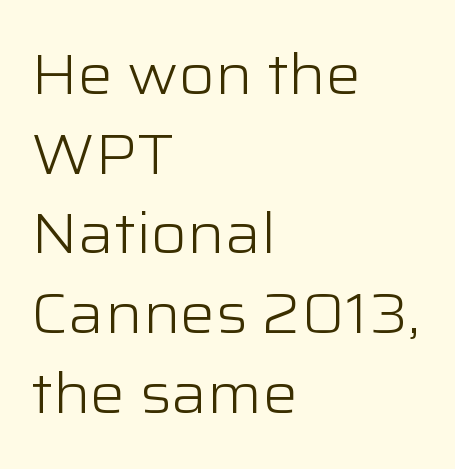
The typography opts for an upright posture over an oblique one. I'd call this a sans setting — the letters go barefoot. Note the varied advance widths — an 'i' is clearly narrower than an 'm'. Is the type heavy? It reads as light-to-regular instead.
